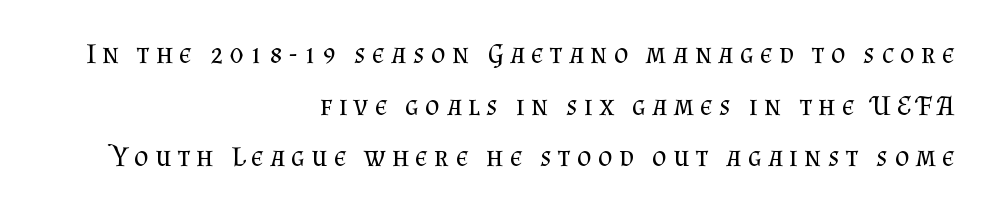
Q: Is the text bold? A: No.
Q: Is the text italic (slanted)? A: No, it is upright.
Q: Is the typeface a serif or a sans-serif typeface? A: Serif.
Q: Is the text underlined? A: No.
Q: How is the paragraph aligned? A: Right-aligned.
Q: Is the spacing between letters normal or unusually wide? A: Unusually wide.
Q: Width (condensed, normal, or wide)? A: Normal.
Q: Stroke contrast? A: Medium.
Q: x-height? A: Small.
Q: Monospaced? A: No.
